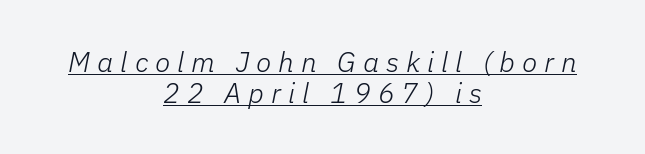
Q: Is the text bold? A: No.
Q: Is the text italic (slanted)? A: Yes, it leans right by about 11 degrees.
Q: Is the text underlined? A: Yes.
Q: How is the paragraph aligned? A: Centered.
Q: Is the spacing between letters normal or unusually wide? A: Unusually wide.
Q: Is the spacing between lines tight, normal or loose? A: Tight.
Q: Width (condensed, normal, or wide)? A: Normal.
Q: Stroke contrast? A: Low.
Q: x-height? A: Medium.
Q: Monospaced? A: No.
